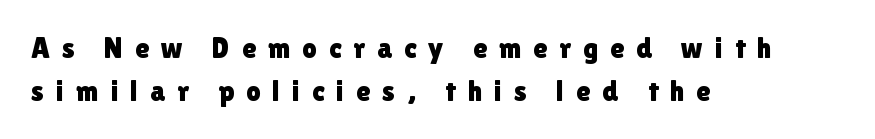
Q: Is the text italic (slanted)? A: No, it is upright.
Q: Is the typeface a serif or a sans-serif typeface? A: Sans-serif.
Q: Is the text underlined? A: No.
Q: How is the paragraph aligned? A: Left-aligned.
Q: Is the spacing between letters normal or unusually wide? A: Unusually wide.
Q: Is the spacing between lines tight, normal or loose? A: Normal.
Q: Width (condensed, normal, or wide)? A: Normal.
Q: x-height? A: Medium.
Q: Monospaced? A: No.
